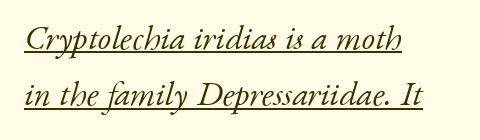
The image shows 34 px light serif type, italic (leaning right); set left-aligned, normal line spacing (1.66x), normal letter spacing, underlined; low stroke contrast and a small x-height.
